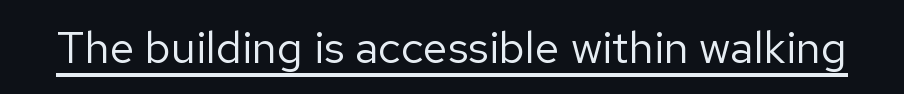
The image shows 45 px regular-weight sans-serif type, upright; set normal letter spacing, underlined; low stroke contrast and a medium x-height.
